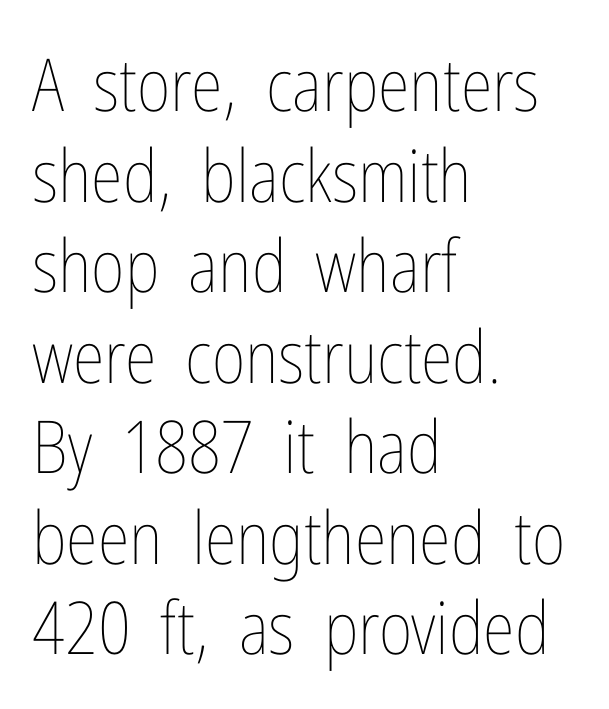
Q: Is the text bold? A: No.
Q: Is the text italic (slanted)? A: No, it is upright.
Q: Is the text underlined? A: No.
Q: How is the paragraph aligned? A: Left-aligned.
Q: Is the spacing between letters normal or unusually wide? A: Normal.
Q: Width (condensed, normal, or wide)? A: Condensed.
Q: Stroke contrast? A: Low.
Q: x-height? A: Medium.
Q: Monospaced? A: No.
